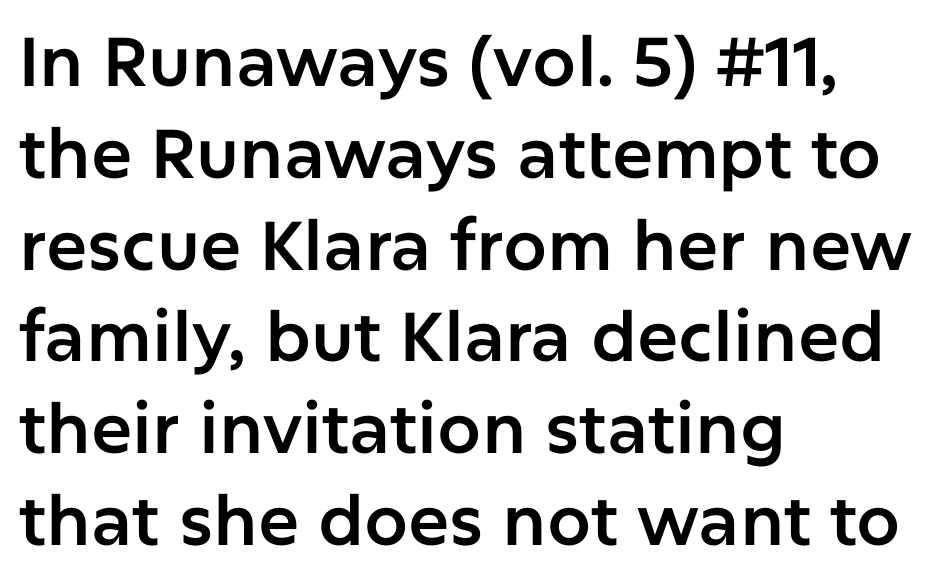
The image shows 69 px sans-serif type, upright; set left-aligned, normal line spacing (1.33x), normal letter spacing, not underlined; low stroke contrast and a medium x-height.
